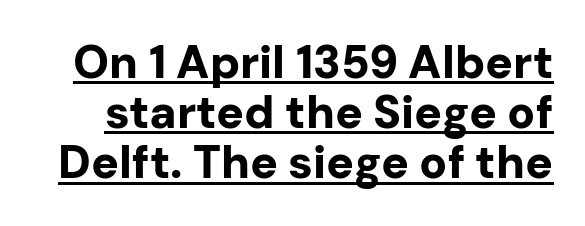
Q: Is the text bold? A: Yes.
Q: Is the text italic (slanted)? A: No, it is upright.
Q: Is the typeface a serif or a sans-serif typeface? A: Sans-serif.
Q: Is the text underlined? A: Yes.
Q: Is the spacing between letters normal or unusually wide? A: Normal.
Q: Is the spacing between lines tight, normal or loose? A: Tight.
Q: Width (condensed, normal, or wide)? A: Normal.
Q: Stroke contrast? A: Low.
Q: x-height? A: Medium.
Q: Monospaced? A: No.
